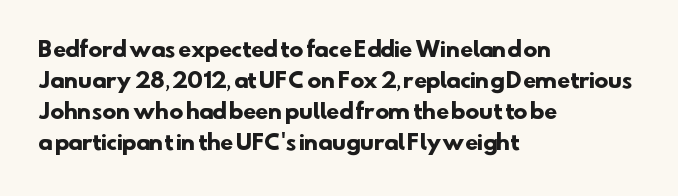
Does the weight exceed regular? Yes, all the way to bold. The gaps between neighbouring characters are ordinary and unremarkable. This rendering uses left alignment, leaving the right contour irregular. The space directly below the letters is spotless.
